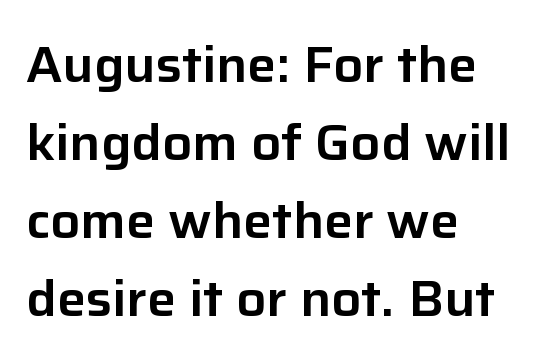
Q: Is the text italic (slanted)? A: No, it is upright.
Q: Is the typeface a serif or a sans-serif typeface? A: Sans-serif.
Q: Is the text underlined? A: No.
Q: How is the paragraph aligned? A: Left-aligned.
Q: Is the spacing between letters normal or unusually wide? A: Normal.
Q: Is the spacing between lines tight, normal or loose? A: Normal.
Q: Width (condensed, normal, or wide)? A: Normal.
Q: Stroke contrast? A: Low.
Q: x-height? A: Medium.
Q: Monospaced? A: No.
